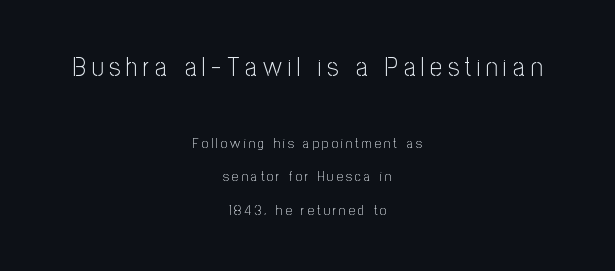
No italicization has been applied; the sample stays upright. Glance below the letters and you will spot only blank space. Tracking here is generous; glyphs stand well apart from one another. Line spacing here is loose. Stem width sits at or under what a default text font uses.
